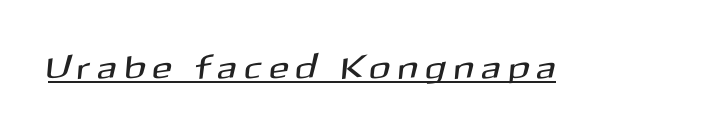
Note: no serifs on the glyphs. Do the characters align in a grid? No, the font is proportional. The horizontal fit of the characters is loose and conspicuously gappy. The passage shown is underscored from start to finish.
